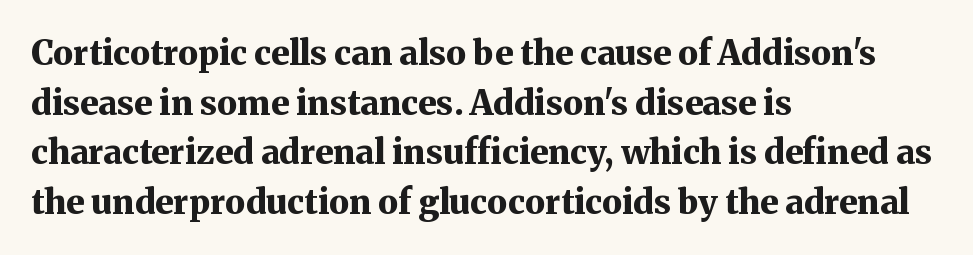
{"serif": "yes", "italic": "no", "bold": "yes", "weight": "bold", "width": "normal", "stroke_contrast": "medium", "x_height": "medium", "monospaced": "no", "underline": "no", "align": "left", "line_spacing": "normal", "line_spacing_ratio": 1.46, "letter_spacing": "normal", "letter_spacing_em": 0.0, "glyph_px": 34}
